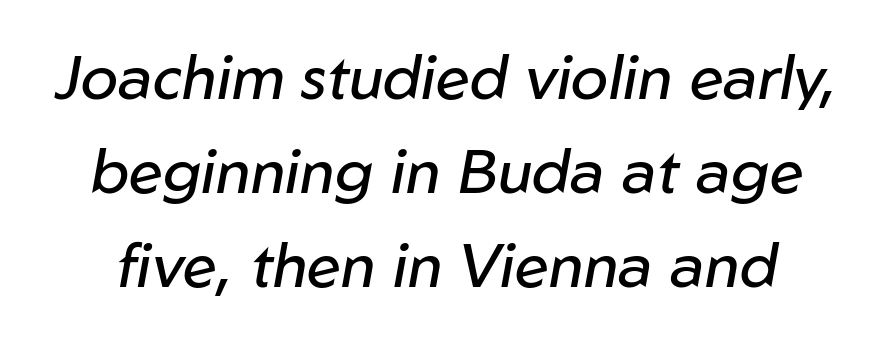
{"italic": "yes", "lean": "right", "slant_degrees": 10, "bold": "no", "weight": "regular", "width": "normal", "stroke_contrast": "low", "x_height": "medium", "monospaced": "no", "underline": "no", "line_spacing": "normal", "line_spacing_ratio": 1.52, "letter_spacing": "normal", "letter_spacing_em": 0.0, "glyph_px": 62}
